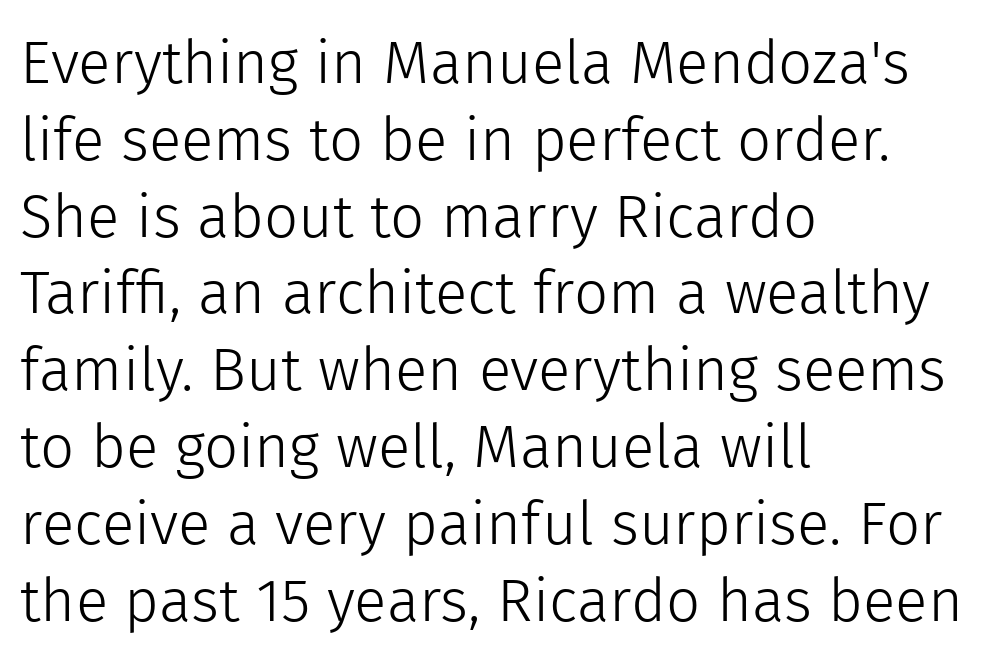
The image shows 60 px light sans-serif type, upright; set left-aligned, normal line spacing (1.28x), normal letter spacing, not underlined; a medium x-height.
